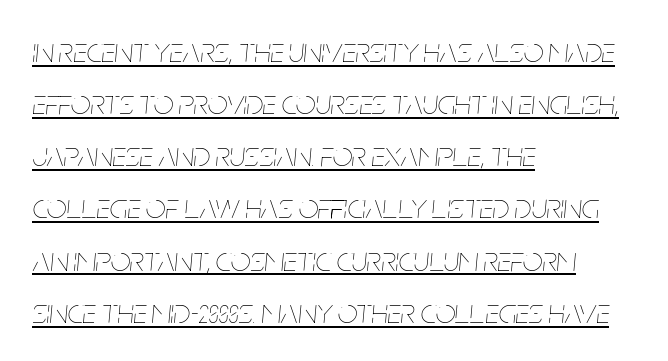
Q: Is the text bold? A: No.
Q: Is the text italic (slanted)? A: Yes, it leans right by about 5 degrees.
Q: Is the text underlined? A: Yes.
Q: How is the paragraph aligned? A: Left-aligned.
Q: Is the spacing between letters normal or unusually wide? A: Normal.
Q: Is the spacing between lines tight, normal or loose? A: Normal.
Q: Width (condensed, normal, or wide)? A: Condensed.
Q: Stroke contrast? A: Low.
Q: x-height? A: Large.
Q: Monospaced? A: No.
